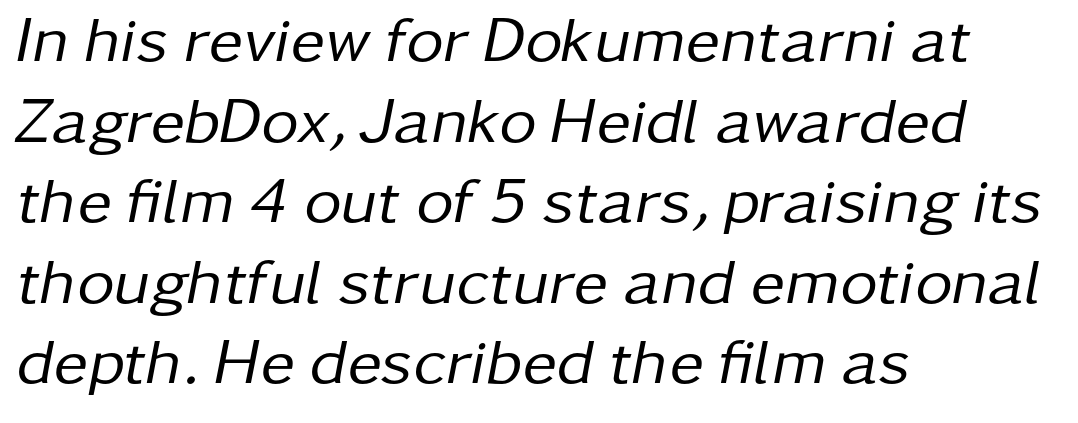
Does extra space separate the letters? No, they use regular spacing. Nothing heavy about these letters — not bold at all. This rendering uses left alignment, leaving the right contour irregular. The space beneath each line is pristine and unruled. A typesetter would call this proportional, since set widths differ per character.
